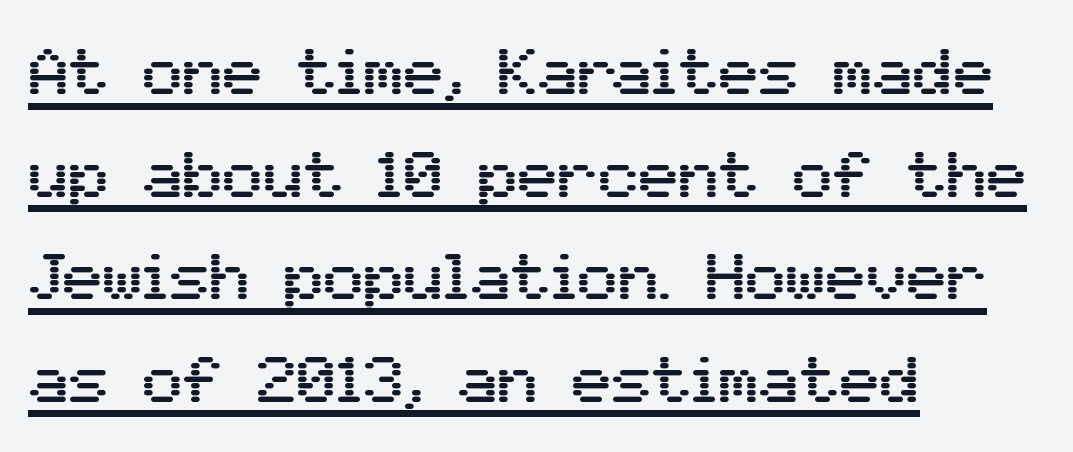
Q: Is the text italic (slanted)? A: No, it is upright.
Q: Is the typeface a serif or a sans-serif typeface? A: Sans-serif.
Q: Is the text underlined? A: Yes.
Q: How is the paragraph aligned? A: Left-aligned.
Q: Is the spacing between letters normal or unusually wide? A: Normal.
Q: Is the spacing between lines tight, normal or loose? A: Normal.
Q: Width (condensed, normal, or wide)? A: Normal.
Q: Stroke contrast? A: Medium.
Q: x-height? A: Medium.
Q: Monospaced? A: No.
